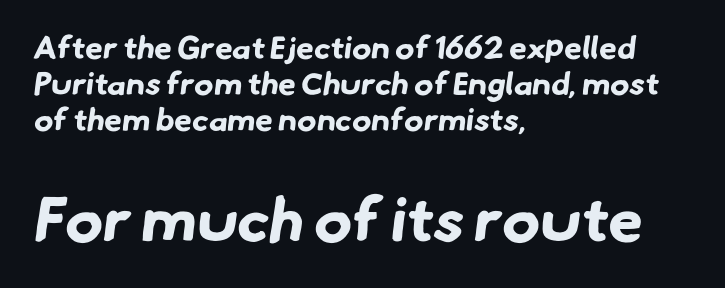
Q: Is the text bold? A: Yes.
Q: Is the typeface a serif or a sans-serif typeface? A: Sans-serif.
Q: Is the text underlined? A: No.
Q: How is the paragraph aligned? A: Left-aligned.
Q: Is the spacing between letters normal or unusually wide? A: Normal.
Q: Is the spacing between lines tight, normal or loose? A: Tight.
Q: Which block of text is set in a larger size, the first (top) or the second (bottom)? A: The second (bottom) one.
Q: Width (condensed, normal, or wide)? A: Normal.
Q: Stroke contrast? A: Low.
Q: x-height? A: Small.
Q: Monospaced? A: No.
